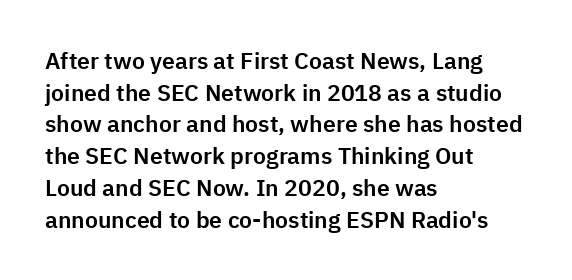
Q: Is the text italic (slanted)? A: No, it is upright.
Q: Is the text underlined? A: No.
Q: How is the paragraph aligned? A: Left-aligned.
Q: Is the spacing between letters normal or unusually wide? A: Normal.
Q: Is the spacing between lines tight, normal or loose? A: Normal.
